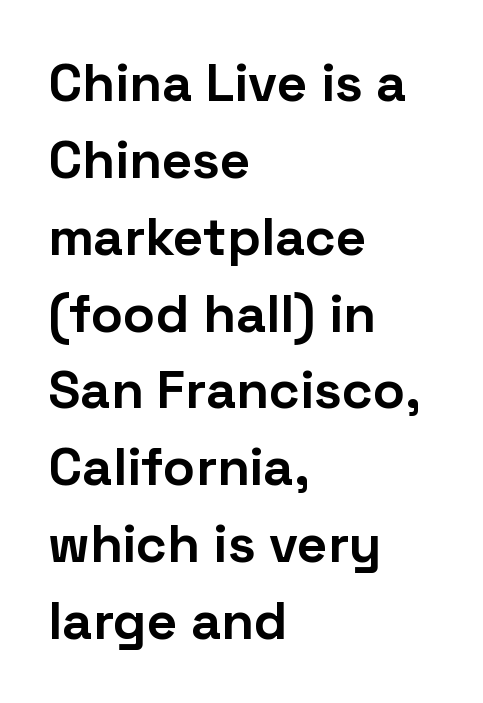
Here the designer chose a conventional face with non-uniform glyph widths. The letterforms sit shoulder to shoulder at normal distance. Baseline-to-baseline distance is the conventional proportion of letter height. A student would call this left alignment; a typographer would say flush left, rag right. This sample uses a sans-serif face. Heavy, bold letterforms.
